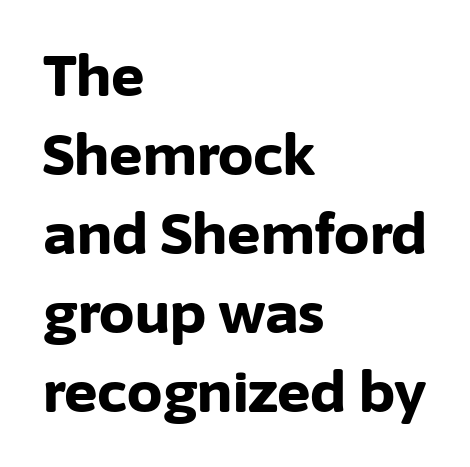
Ascenders rise straight up at ninety degrees. Line starts are locked; line ends wander. Glyph-to-glyph distance matches everyday printed text. Honestly, the row spacing looks completely unremarkable. Set as a true bold cut, around the 700 mark.
